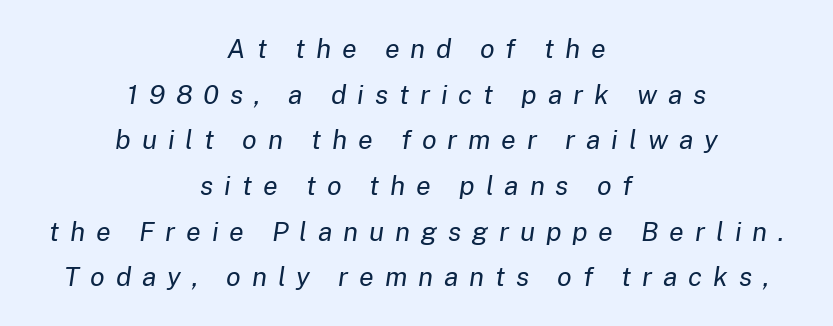
Descenders hang freely into open space. One glance says typical: line gaps are just what's usual. Nothing heavy about these letters — not bold at all. Observe the wide spacing: letters keep a clear distance from each other.
